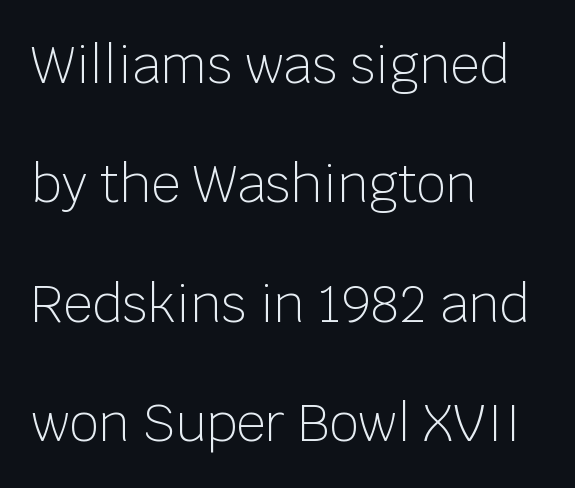
{"serif": "no", "italic": "no", "bold": "no", "weight": "light", "width": "normal", "stroke_contrast": "low", "x_height": "large", "monospaced": "no", "underline": "no", "align": "left", "line_spacing": "loose", "line_spacing_ratio": 2.34, "letter_spacing": "normal", "letter_spacing_em": 0.0, "glyph_px": 51}
